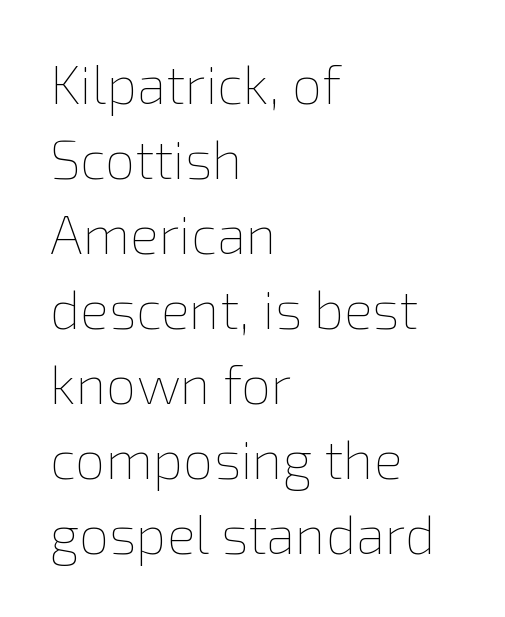
The image shows 54 px thin type, upright; set left-aligned, normal line spacing (1.39x), normal letter spacing, not underlined; a medium x-height.
